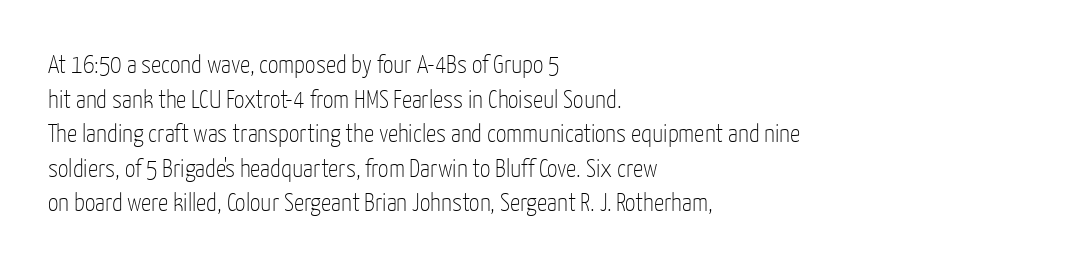
{"italic": "no", "bold": "no", "underline": "no", "align": "left", "line_spacing": "normal", "line_spacing_ratio": 1.33, "letter_spacing": "normal", "letter_spacing_em": 0.0, "glyph_px": 26}
